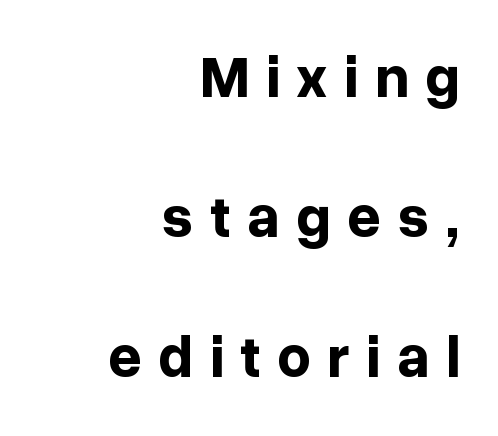
The image shows 59 px bold sans-serif type, upright; set right-aligned, loose line spacing (2.37x), unusually wide letter spacing (+0.28 em), not underlined; low stroke contrast and a medium x-height.
